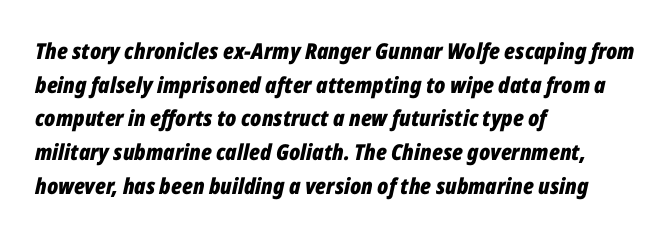
Q: Is the text bold? A: Yes.
Q: Is the text italic (slanted)? A: Yes, it leans right by about 12 degrees.
Q: Is the text underlined? A: No.
Q: How is the paragraph aligned? A: Left-aligned.
Q: Is the spacing between letters normal or unusually wide? A: Normal.
Q: Is the spacing between lines tight, normal or loose? A: Normal.
